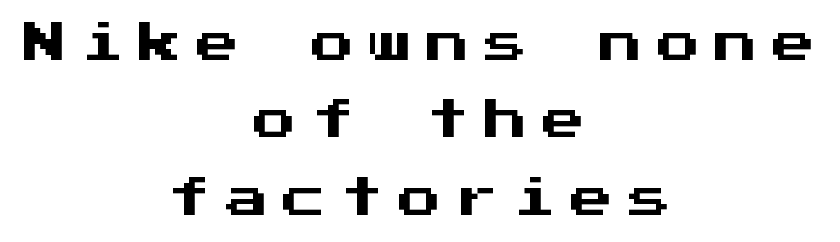
The image shows 43 px sans-serif type, upright, monospaced; set centered, line spacing 1.8x, unusually wide letter spacing (+0.34 em), not underlined; medium stroke contrast and a medium x-height.
